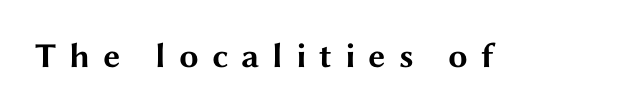
{"serif": "no", "italic": "no", "bold": "yes", "weight": "bold", "width": "wide", "stroke_contrast": "medium", "x_height": "medium", "monospaced": "no", "underline": "no", "letter_spacing": "wide", "letter_spacing_em": 0.37, "glyph_px": 35}
